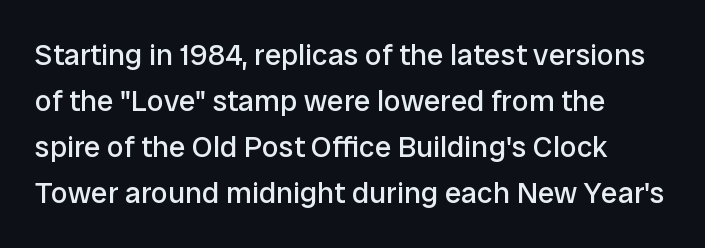
{"serif": "no", "italic": "no", "bold": "no", "weight": "regular", "width": "normal", "stroke_contrast": "low", "x_height": "medium", "monospaced": "no", "underline": "no", "align": "left", "line_spacing": "normal", "line_spacing_ratio": 1.53, "letter_spacing": "normal", "letter_spacing_em": 0.0, "glyph_px": 30}
